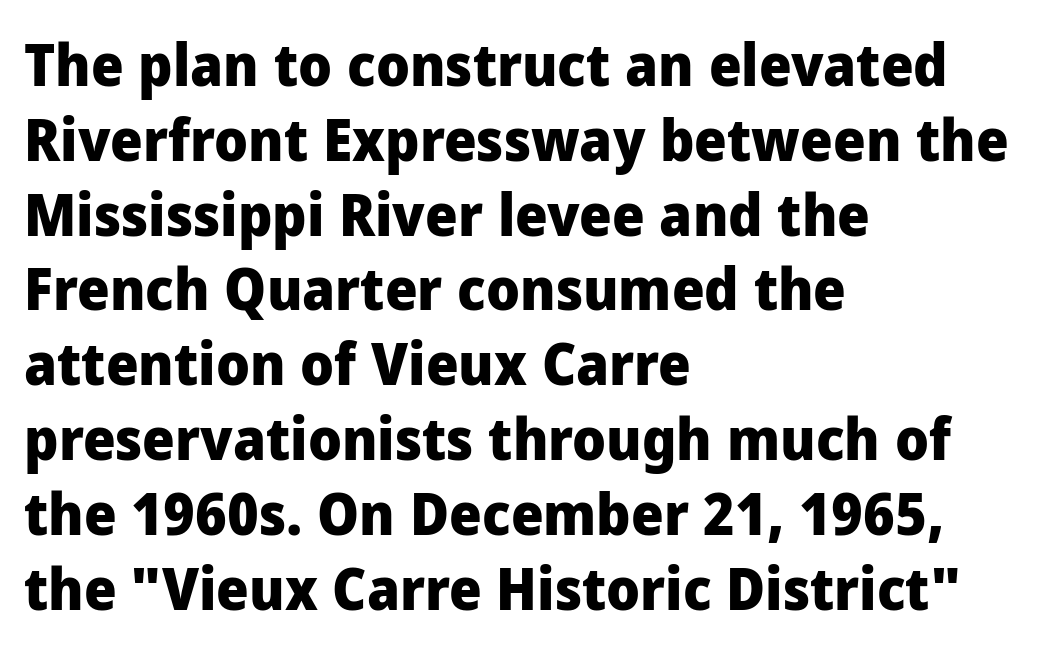
{"serif": "no", "italic": "no", "bold": "yes", "weight": "heavy", "width": "normal", "stroke_contrast": "low", "x_height": "medium", "monospaced": "no", "underline": "no", "align": "left", "line_spacing": "normal", "line_spacing_ratio": 1.29, "letter_spacing": "normal", "letter_spacing_em": 0.0, "glyph_px": 58}
